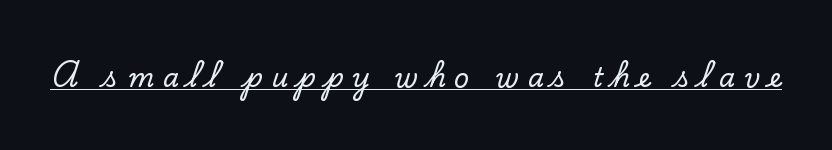
A typesetter would call this heavily tracked-out type. What decoration does the sample have? An underline.
